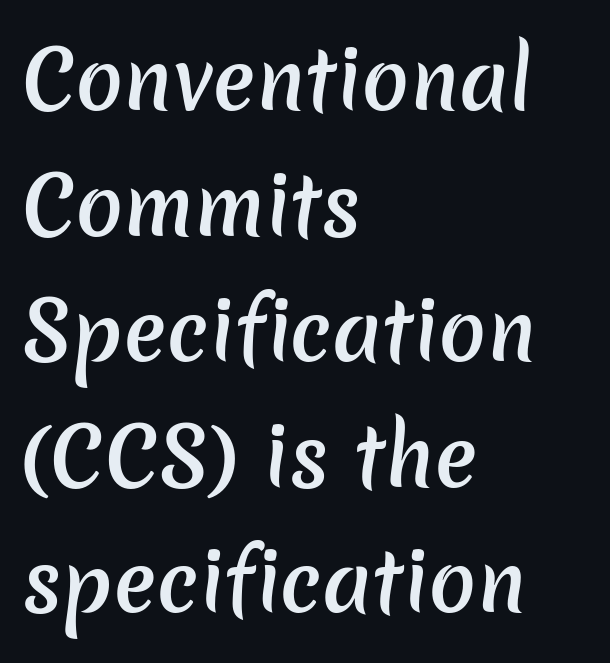
Students, this is semibold: more ink than regular, less than bold. Nobody drew a line under any word here. Spacing verdict: proportional, widths tailored to each character. What stands out about the letter spacing? Nothing — it is the standard amount. Regular leading.
